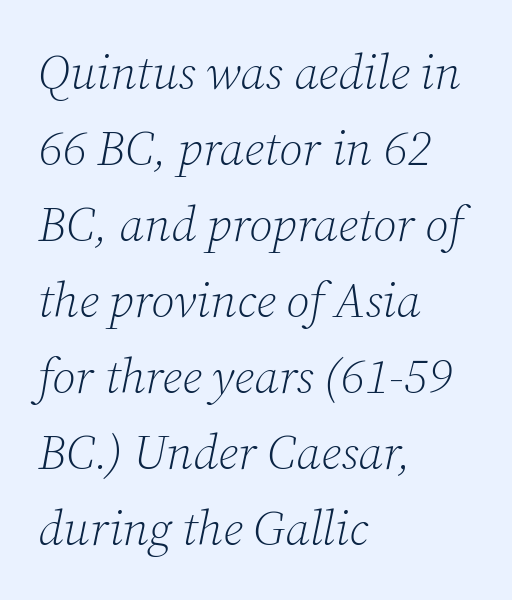
{"serif": "yes", "italic": "yes", "lean": "right", "slant_degrees": 12, "bold": "no", "weight": "light", "width": "normal", "stroke_contrast": "low", "x_height": "medium", "monospaced": "no", "underline": "no", "align": "left", "line_spacing": "normal", "line_spacing_ratio": 1.55, "letter_spacing": "normal", "letter_spacing_em": 0.0, "glyph_px": 49}
